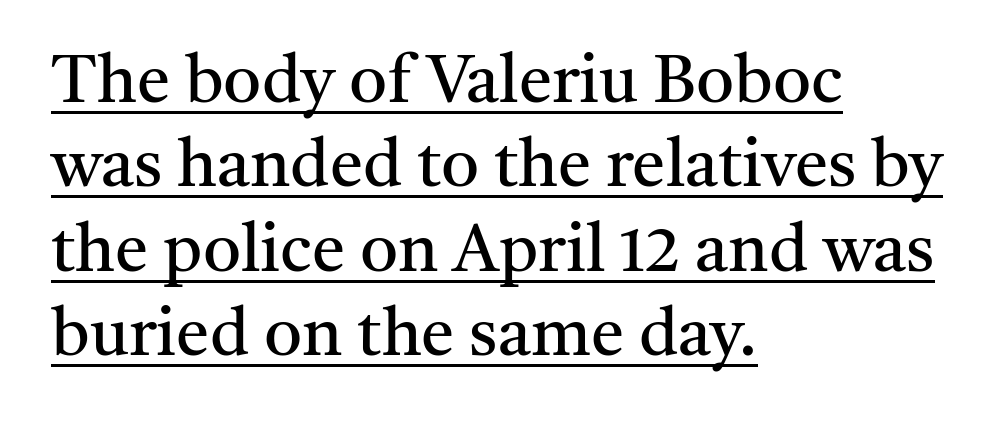
Observe the serifs anchoring each vertical stroke in this sample. Unlike italic type, these characters show no tilt at all. All the whitespace from short lines collects on the right. Unbolded letterforms with no extra heft. You could not count columns in this text — the font is proportionally spaced.
